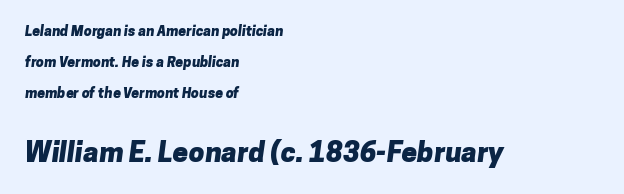
Airy leading. Is this a fixed-width face? No — the glyphs have proportional, varying widths. Descenders are the only things crossing below the line. The font is running at its bold setting.
